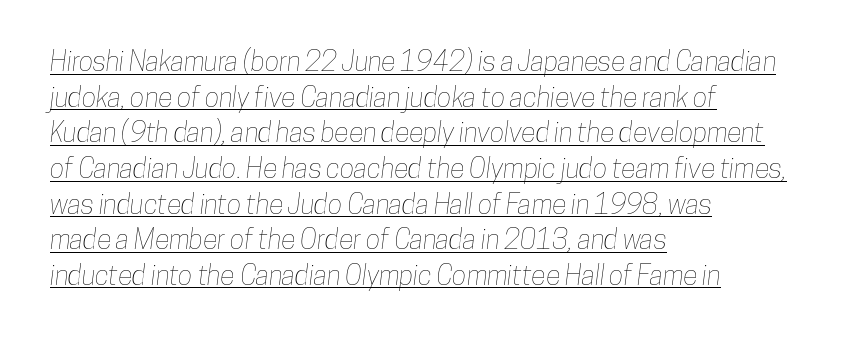
Q: Is the text underlined? A: Yes.
Q: How is the paragraph aligned? A: Left-aligned.
Q: Is the spacing between letters normal or unusually wide? A: Normal.
Q: Is the spacing between lines tight, normal or loose? A: Normal.
